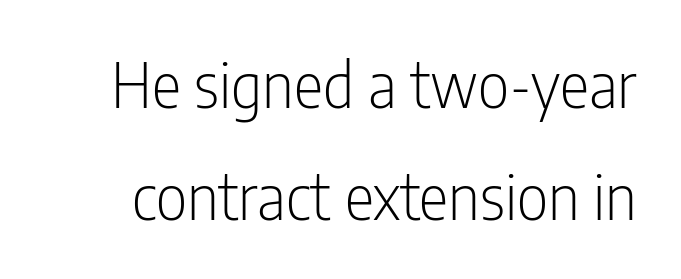
{"serif": "no", "italic": "no", "bold": "no", "weight": "light", "width": "condensed", "stroke_contrast": "low", "x_height": "medium", "monospaced": "no", "underline": "no", "line_spacing_ratio": 1.81, "letter_spacing": "normal", "letter_spacing_em": 0.0, "glyph_px": 62}
